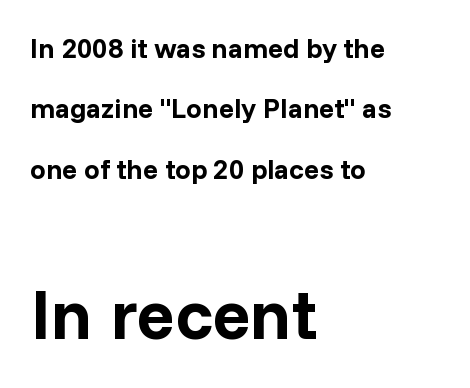
Caption: multi-line text, flush left, ragged right. I'd describe the lettering as bold — thick and assertive. The block sitting lower on the canvas is the one with enlarged characters. If you drew a line through each stem, it would be perfectly vertical. Clear beneath every line of the passage. The font family rendered here belongs to the sans-serif group.
